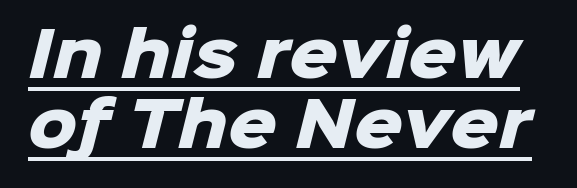
{"serif": "no", "bold": "yes", "weight": "heavy", "width": "normal", "stroke_contrast": "low", "x_height": "medium", "monospaced": "no", "underline": "yes", "line_spacing": "tight", "line_spacing_ratio": 1.14, "letter_spacing": "normal", "letter_spacing_em": 0.0, "glyph_px": 61}
